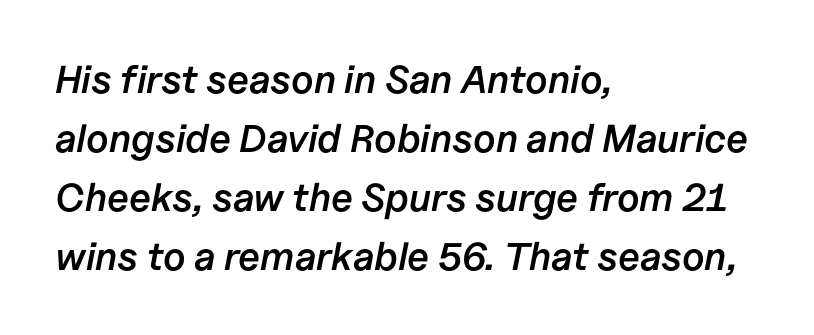
The image shows 39 px semibold type, italic (leaning right); set left-aligned, normal line spacing (1.51x), normal letter spacing, not underlined; low stroke contrast and a medium x-height.
